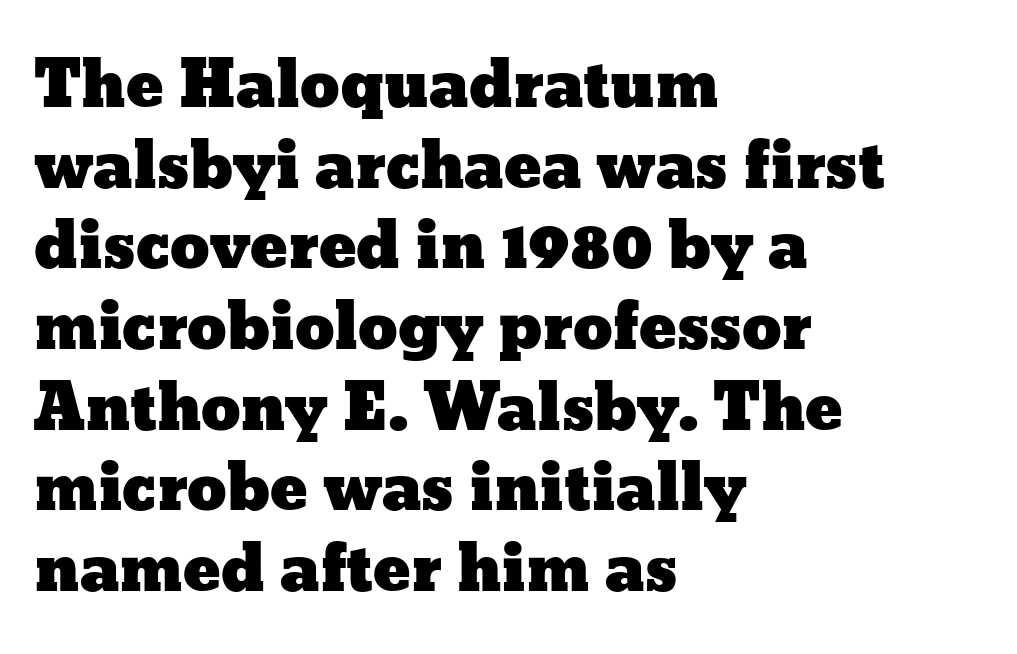
Q: Is the text italic (slanted)? A: No, it is upright.
Q: Is the text underlined? A: No.
Q: How is the paragraph aligned? A: Left-aligned.
Q: Is the spacing between letters normal or unusually wide? A: Normal.
Q: Is the spacing between lines tight, normal or loose? A: Normal.
Q: Width (condensed, normal, or wide)? A: Wide.
Q: Stroke contrast? A: Low.
Q: x-height? A: Medium.
Q: Monospaced? A: No.
